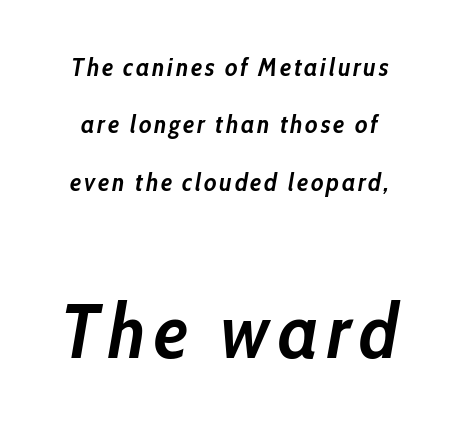
Q: Is the text bold? A: Yes.
Q: Is the text italic (slanted)? A: Yes, it leans right by about 10 degrees.
Q: Is the text underlined? A: No.
Q: Is the spacing between lines tight, normal or loose? A: Loose.
Q: Which block of text is set in a larger size, the first (top) or the second (bottom)? A: The second (bottom) one.
Q: Width (condensed, normal, or wide)? A: Condensed.
Q: Stroke contrast? A: Low.
Q: x-height? A: Medium.
Q: Monospaced? A: No.
